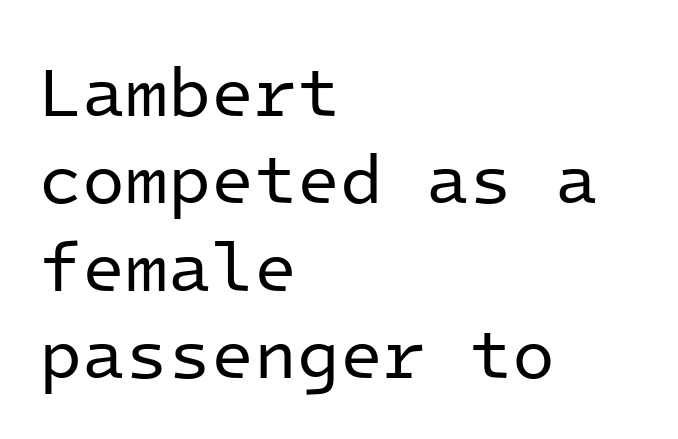
These lines are rendered in a fixed-pitch font. Each row of text sits above clean, open space. What kind of face is this? One without serifs — a sans. These lines stack with their left ends in a neat column. This sample uses plain, unmodified letter spacing.
